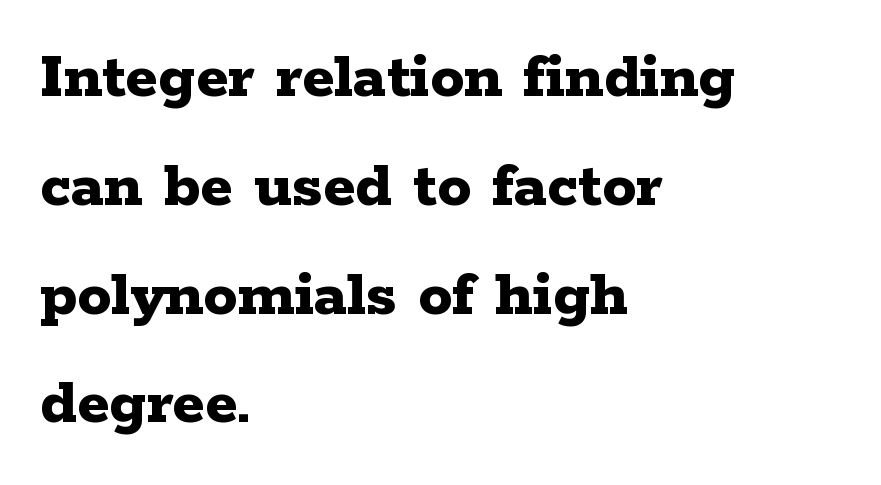
Q: Is the text bold? A: Yes.
Q: Is the text italic (slanted)? A: No, it is upright.
Q: Is the typeface a serif or a sans-serif typeface? A: Serif.
Q: Is the text underlined? A: No.
Q: How is the paragraph aligned? A: Left-aligned.
Q: Is the spacing between letters normal or unusually wide? A: Normal.
Q: Is the spacing between lines tight, normal or loose? A: Normal.
Q: Width (condensed, normal, or wide)? A: Wide.
Q: Stroke contrast? A: Low.
Q: x-height? A: Medium.
Q: Monospaced? A: No.
